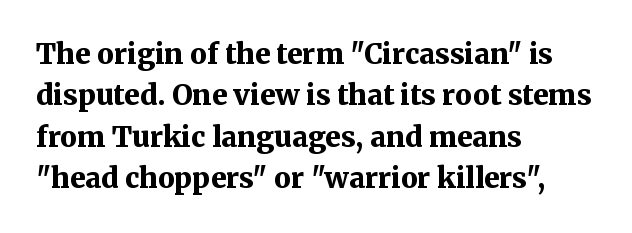
{"serif": "yes", "italic": "no", "bold": "yes", "weight": "bold", "width": "normal", "stroke_contrast": "medium", "x_height": "medium", "monospaced": "no", "underline": "no", "align": "left", "line_spacing": "normal", "line_spacing_ratio": 1.48, "letter_spacing": "normal", "letter_spacing_em": 0.0, "glyph_px": 28}
